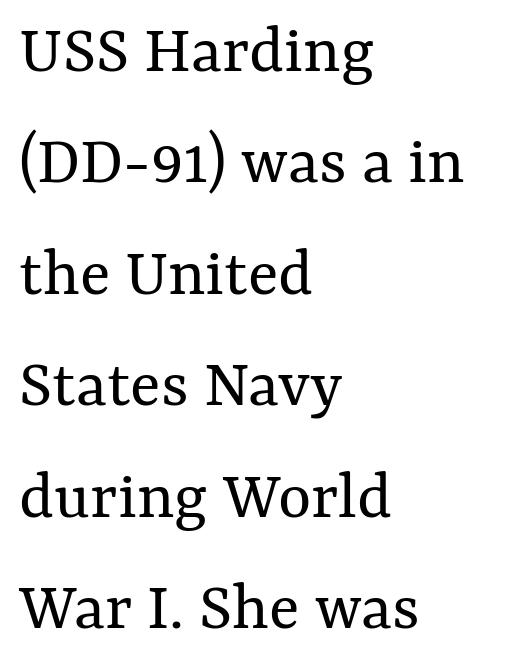
Q: Is the text bold? A: No.
Q: Is the text italic (slanted)? A: No, it is upright.
Q: Is the text underlined? A: No.
Q: How is the paragraph aligned? A: Left-aligned.
Q: Is the spacing between letters normal or unusually wide? A: Normal.
Q: Is the spacing between lines tight, normal or loose? A: Normal.
Q: Width (condensed, normal, or wide)? A: Normal.
Q: Stroke contrast? A: Medium.
Q: x-height? A: Medium.
Q: Monospaced? A: No.
